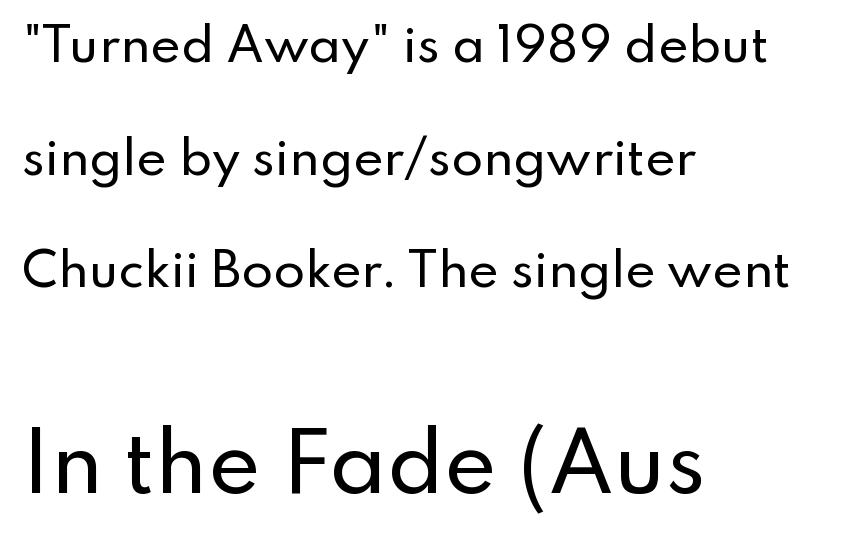
{"serif": "no", "italic": "no", "width": "normal", "stroke_contrast": "low", "x_height": "small", "monospaced": "no", "underline": "no", "align": "left", "line_spacing": "loose", "line_spacing_ratio": 2.45, "letter_spacing": "normal", "letter_spacing_em": 0.0, "larger_block": "second", "size_ratio": 1.74, "glyph_px": 80}
